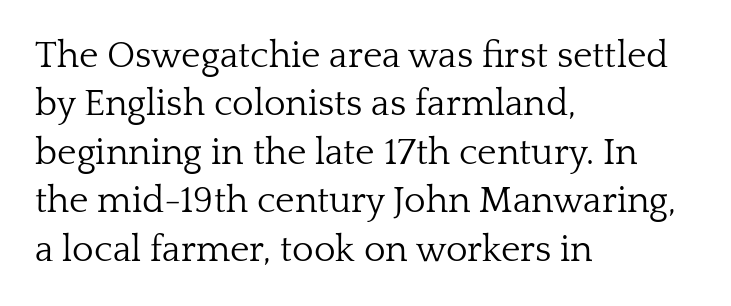
These lines are composed in type with serifs. Each row of text sits above clean, open space. This sample uses an upright cut, with every glyph sitting square on the baseline. The type is set solid horizontally, with unmodified tracking. Honestly, the row spacing looks completely unremarkable.
